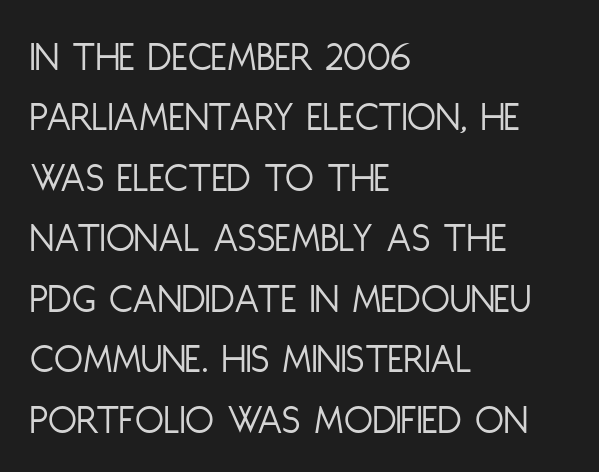
{"serif": "no", "italic": "no", "bold": "no", "weight": "light", "width": "condensed", "stroke_contrast": "low", "x_height": "large", "monospaced": "no", "underline": "no", "align": "left", "line_spacing": "normal", "line_spacing_ratio": 1.44, "letter_spacing": "normal", "letter_spacing_em": 0.0, "glyph_px": 42}
